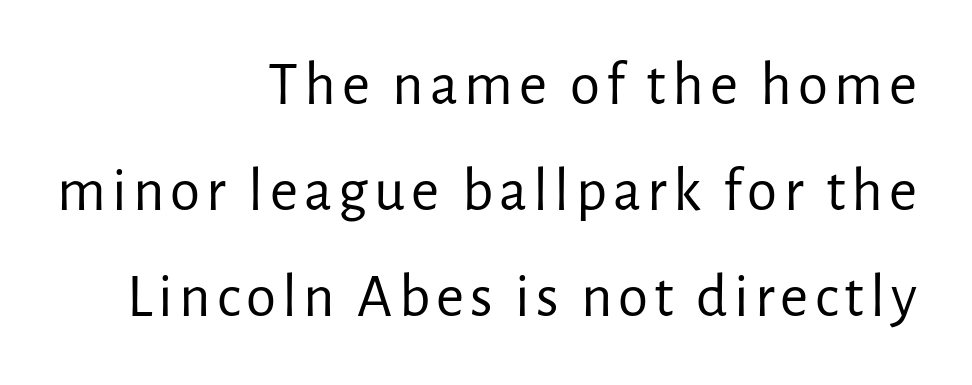
A bare baseline throughout the passage. Looks like regular typesetting: each glyph gets only the width it needs. Posture: upright roman. The text block is weighted toward the right margin, trailing off unevenly leftward.
